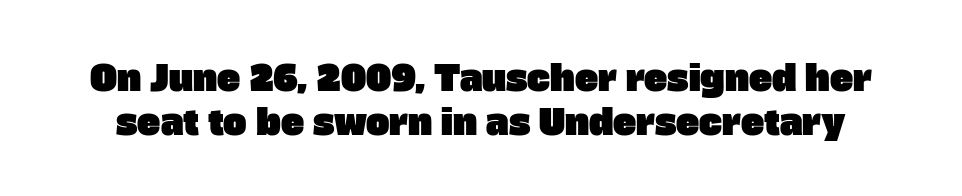
{"serif": "no", "width": "normal", "stroke_contrast": "low", "x_height": "large", "monospaced": "no", "underline": "no", "line_spacing": "normal", "line_spacing_ratio": 1.25, "letter_spacing": "normal", "letter_spacing_em": 0.0, "glyph_px": 35}
